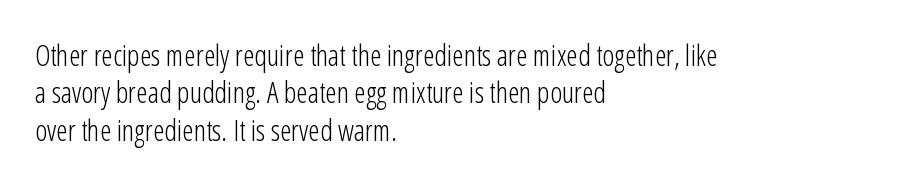
{"serif": "no", "italic": "no", "bold": "no", "weight": "light", "width": "condensed", "stroke_contrast": "low", "x_height": "medium", "monospaced": "no", "underline": "no", "align": "left", "line_spacing": "normal", "line_spacing_ratio": 1.29, "letter_spacing": "normal", "letter_spacing_em": 0.0, "glyph_px": 29}
